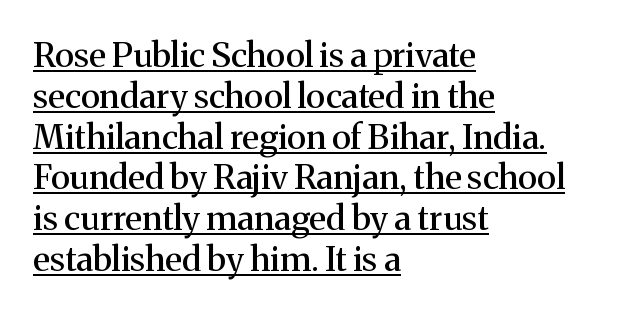
The image shows 34 px serif type, upright; set left-aligned, line spacing 1.2x, normal letter spacing, underlined; medium stroke contrast and a medium x-height.
